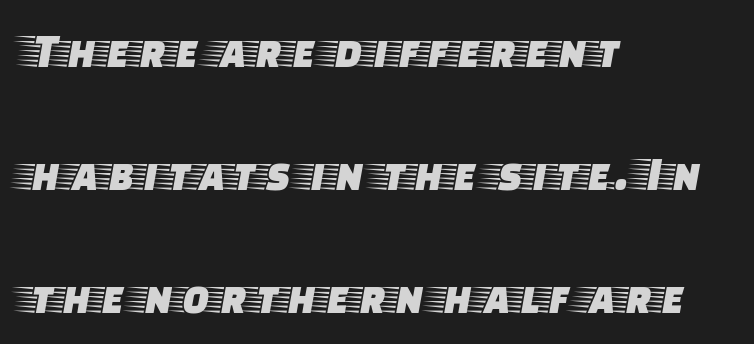
{"serif": "yes", "width": "wide", "stroke_contrast": "low", "x_height": "large", "monospaced": "no", "underline": "no", "align": "left", "line_spacing": "loose", "line_spacing_ratio": 2.46, "letter_spacing": "normal", "letter_spacing_em": 0.0, "glyph_px": 50}
